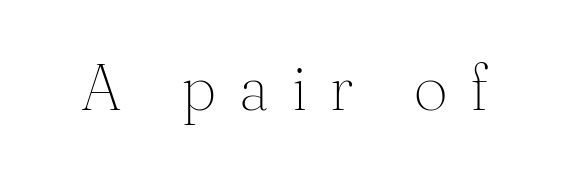
Q: Is the text bold? A: No.
Q: Is the text italic (slanted)? A: No, it is upright.
Q: Is the typeface a serif or a sans-serif typeface? A: Serif.
Q: Is the text underlined? A: No.
Q: Is the spacing between letters normal or unusually wide? A: Unusually wide.
Q: Width (condensed, normal, or wide)? A: Normal.
Q: Stroke contrast? A: Medium.
Q: x-height? A: Small.
Q: Monospaced? A: No.
